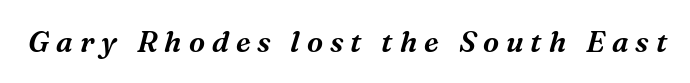
Q: Is the text italic (slanted)? A: Yes, it leans right by about 16 degrees.
Q: Is the typeface a serif or a sans-serif typeface? A: Serif.
Q: Is the text underlined? A: No.
Q: Is the spacing between letters normal or unusually wide? A: Unusually wide.
Q: Width (condensed, normal, or wide)? A: Normal.
Q: Stroke contrast? A: Medium.
Q: x-height? A: Medium.
Q: Monospaced? A: No.
